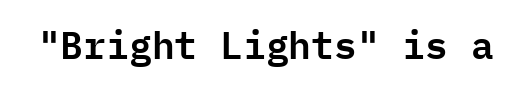
The image shows 38 px sans-serif type, upright, monospaced; set normal letter spacing, not underlined; low stroke contrast and a medium x-height.
